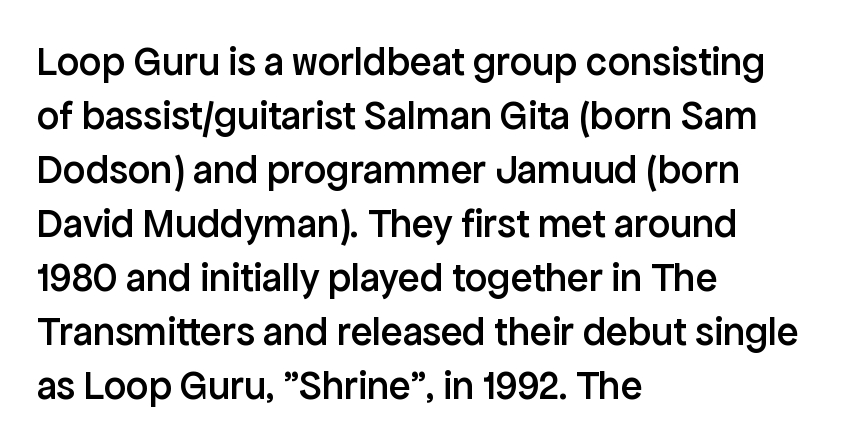
Q: Is the text bold? A: Semi-bold.
Q: Is the text italic (slanted)? A: No, it is upright.
Q: Is the typeface a serif or a sans-serif typeface? A: Sans-serif.
Q: Is the text underlined? A: No.
Q: How is the paragraph aligned? A: Left-aligned.
Q: Is the spacing between letters normal or unusually wide? A: Normal.
Q: Is the spacing between lines tight, normal or loose? A: Normal.
Q: Width (condensed, normal, or wide)? A: Normal.
Q: Stroke contrast? A: Low.
Q: x-height? A: Medium.
Q: Monospaced? A: No.
